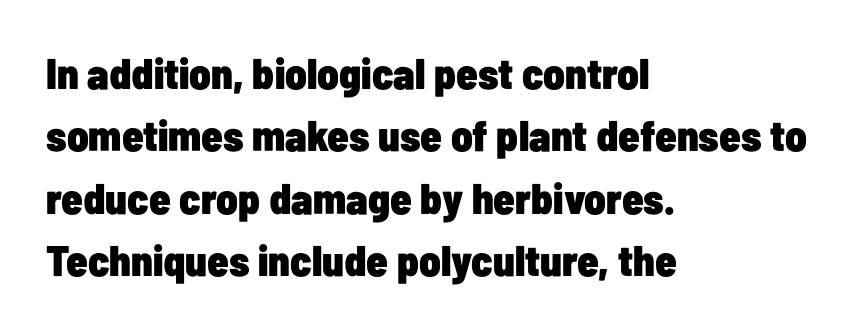
Q: Is the text bold? A: Yes.
Q: Is the text italic (slanted)? A: No, it is upright.
Q: Is the typeface a serif or a sans-serif typeface? A: Sans-serif.
Q: Is the text underlined? A: No.
Q: How is the paragraph aligned? A: Left-aligned.
Q: Is the spacing between letters normal or unusually wide? A: Normal.
Q: Is the spacing between lines tight, normal or loose? A: Normal.
Q: Width (condensed, normal, or wide)? A: Condensed.
Q: Stroke contrast? A: Low.
Q: x-height? A: Medium.
Q: Monospaced? A: No.
